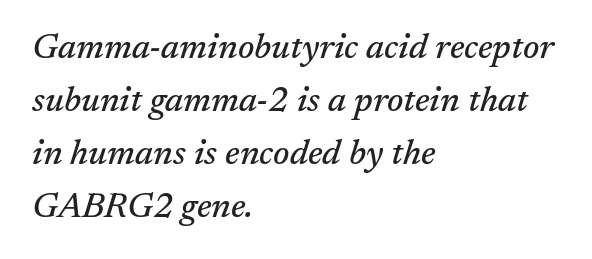
The image shows 35 px serif type, italic (leaning right); set left-aligned, normal line spacing (1.51x), normal letter spacing, not underlined; medium stroke contrast and a medium x-height.
